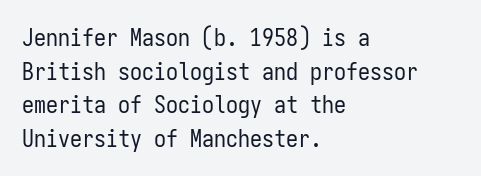
{"italic": "no", "bold": "no", "underline": "no", "align": "left", "line_spacing": "normal", "line_spacing_ratio": 1.4, "letter_spacing": "normal", "letter_spacing_em": 0.0, "glyph_px": 24}
